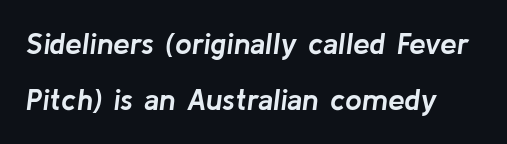
The image shows 30 px semibold type, italic (leaning right); set line spacing 1.87x, normal letter spacing, not underlined; low stroke contrast and a medium x-height.
